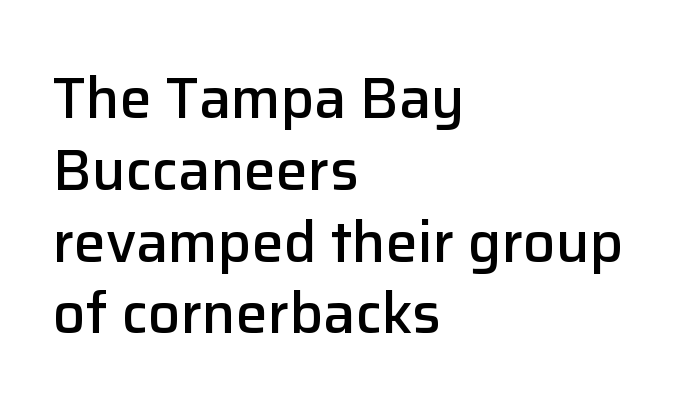
The image shows 57 px semibold sans-serif type, upright; set left-aligned, normal line spacing (1.26x), normal letter spacing, not underlined; low stroke contrast and a medium x-height.
